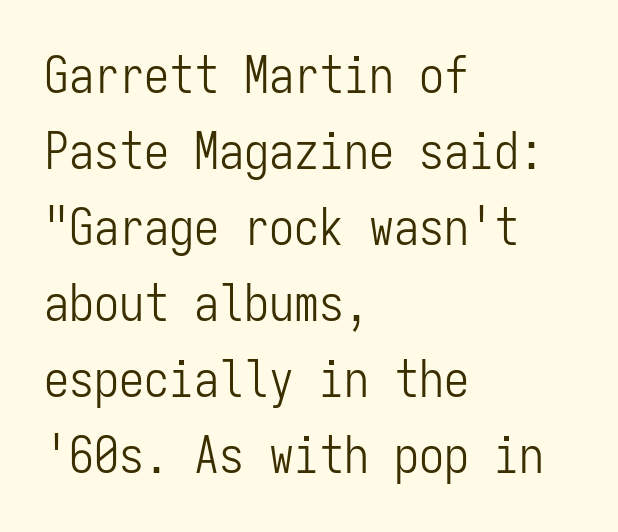
Q: Is the text bold? A: No.
Q: Is the text italic (slanted)? A: No, it is upright.
Q: Is the typeface a serif or a sans-serif typeface? A: Sans-serif.
Q: Is the text underlined? A: No.
Q: How is the paragraph aligned? A: Left-aligned.
Q: Is the spacing between letters normal or unusually wide? A: Normal.
Q: Is the spacing between lines tight, normal or loose? A: Normal.
Q: Width (condensed, normal, or wide)? A: Condensed.
Q: Stroke contrast? A: Low.
Q: x-height? A: Medium.
Q: Monospaced? A: Yes.
